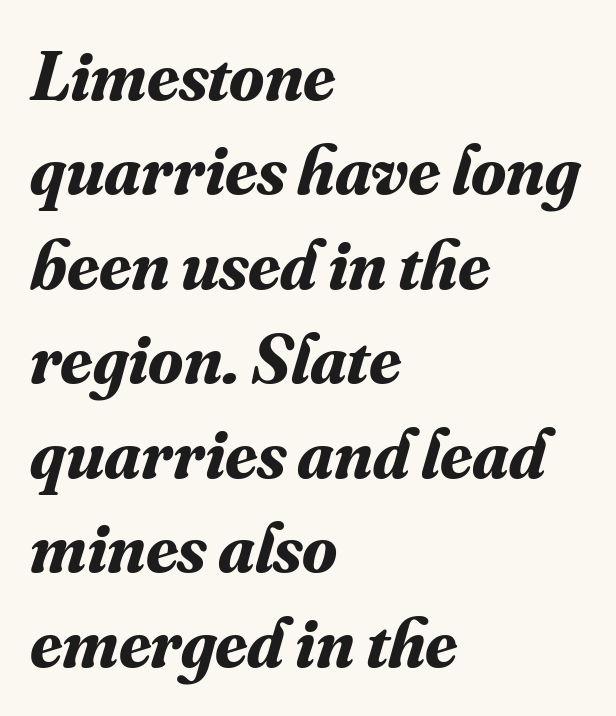
The specimen omits any rule beneath the text block's lines. You'd pick this weight for a headline — it's a proper bold. The line-height multiplier appears to be the usual default. Proportional: the letters do not fall into vertical columns. The glyphs in this specimen are seriffed. The typography opts for an oblique posture over an upright one.
